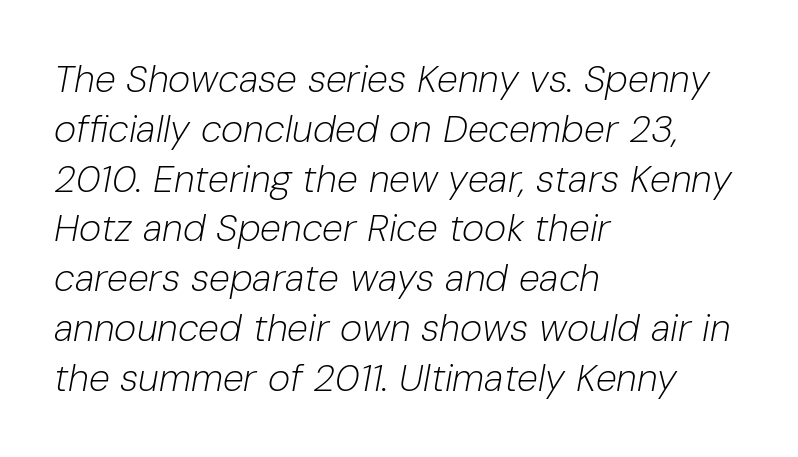
Q: Is the text bold? A: No.
Q: Is the text italic (slanted)? A: Yes, it leans right by about 10 degrees.
Q: Is the text underlined? A: No.
Q: How is the paragraph aligned? A: Left-aligned.
Q: Is the spacing between letters normal or unusually wide? A: Normal.
Q: Is the spacing between lines tight, normal or loose? A: Normal.
Q: Width (condensed, normal, or wide)? A: Normal.
Q: Stroke contrast? A: Low.
Q: x-height? A: Medium.
Q: Monospaced? A: No.
